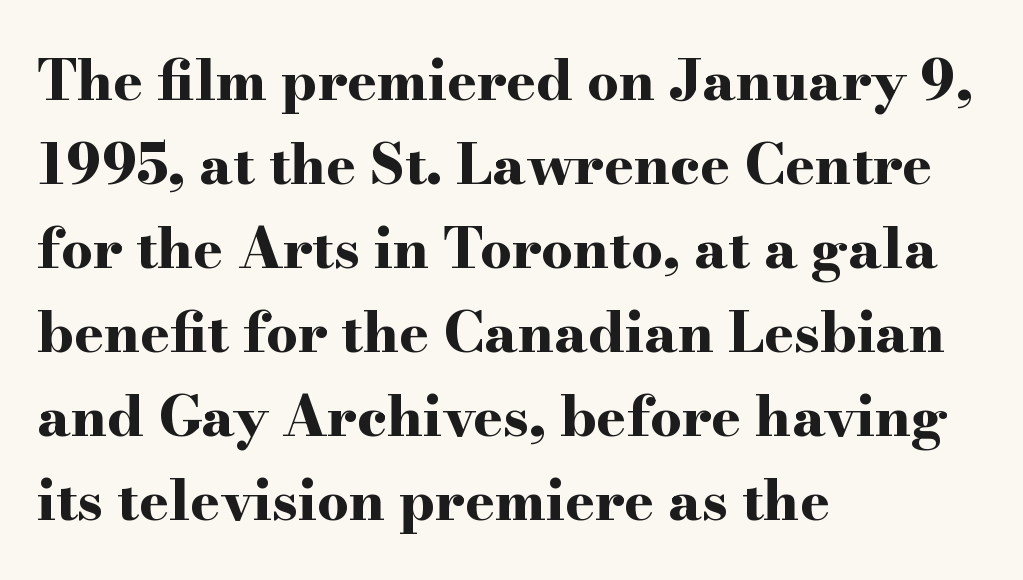
When letters stand straight like this, we call the style roman or upright. The typeface chosen for these lines features serifs. Typeset ragged right — the left edge is the straight one. The characters look thick and weighty, a clear bold. This rendering features lettering with no underline. These lines are rendered in a variable-pitch font.
